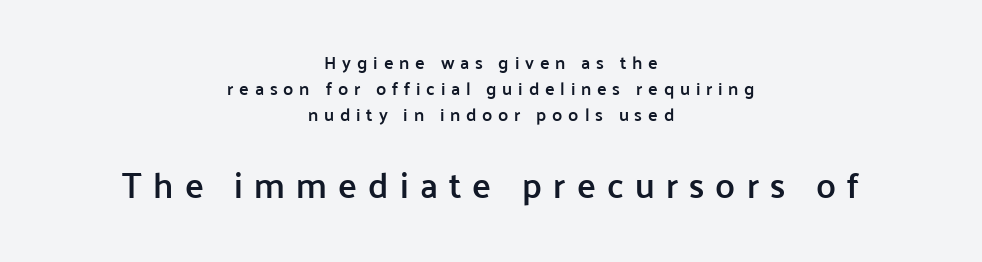
Q: Is the text bold? A: Semi-bold.
Q: Is the text italic (slanted)? A: No, it is upright.
Q: Is the typeface a serif or a sans-serif typeface? A: Sans-serif.
Q: Is the text underlined? A: No.
Q: How is the paragraph aligned? A: Centered.
Q: Is the spacing between letters normal or unusually wide? A: Unusually wide.
Q: Is the spacing between lines tight, normal or loose? A: Normal.
Q: Which block of text is set in a larger size, the first (top) or the second (bottom)? A: The second (bottom) one.
Q: Width (condensed, normal, or wide)? A: Normal.
Q: Stroke contrast? A: Low.
Q: x-height? A: Medium.
Q: Monospaced? A: No.
